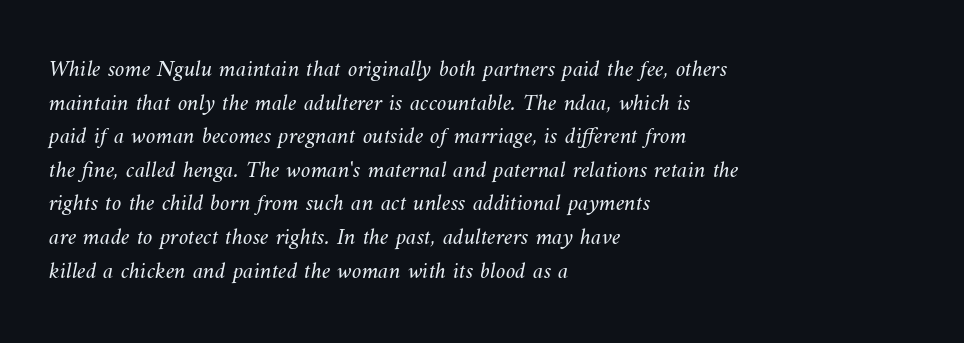
Horizontal alignment here is leftward, the default for most running prose. Weight: in the light-to-regular range. The glyphs are unaccompanied by any horizontal stroke below them. The lines sit at an ordinary, default distance from one another. Standard letterfit; no display-style spreading of the glyphs.
